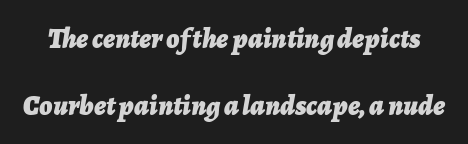
{"italic": "yes", "lean": "right", "slant_degrees": 7, "bold": "yes", "weight": "bold", "width": "normal", "stroke_contrast": "low", "x_height": "medium", "monospaced": "no", "underline": "no", "line_spacing": "loose", "line_spacing_ratio": 2.38, "letter_spacing": "normal", "letter_spacing_em": 0.0, "glyph_px": 28}
